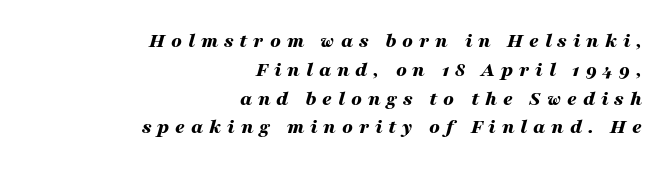
If you drew a ruler down the right edge, every line would touch it. I'd describe the lettering as bold — thick and assertive. These lines sit exactly where default settings would place them. The space beneath each line is pristine and unruled. Inter-character spacing is expanded well beyond the font's built-in metrics. The specimen reads as italic at a glance.
